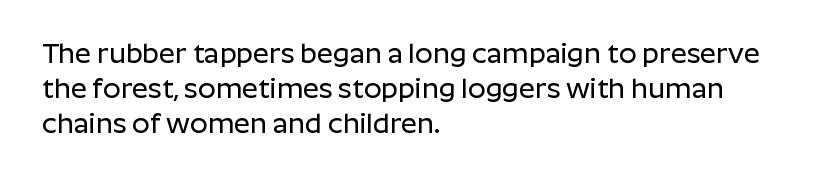
{"serif": "no", "italic": "no", "width": "normal", "stroke_contrast": "low", "x_height": "medium", "monospaced": "no", "underline": "no", "align": "left", "line_spacing": "normal", "line_spacing_ratio": 1.25, "letter_spacing": "normal", "letter_spacing_em": 0.0, "glyph_px": 28}
